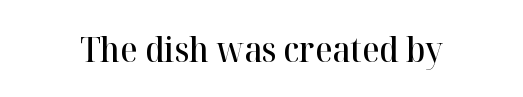
{"serif": "yes", "italic": "no", "bold": "semi", "weight": "semibold", "width": "normal", "stroke_contrast": "high", "x_height": "medium", "monospaced": "no", "underline": "no", "letter_spacing": "normal", "letter_spacing_em": 0.0, "glyph_px": 34}
